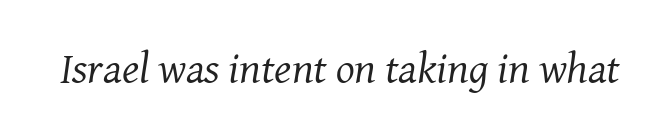
The image shows 44 px regular-weight serif type, italic (leaning right); set normal letter spacing, not underlined; medium stroke contrast and a medium x-height.
